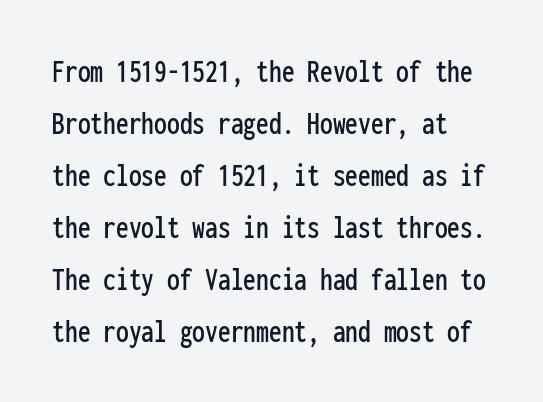
Vertical spacing — default. Nothing sits at the stroke ends, so this counts as sans-serif. Observe the ordinary spacing: letters are neighbours, not strangers. Here the designer chose a console-style face with uniform glyph widths. If you drew a line through each stem, it would be perfectly vertical.
